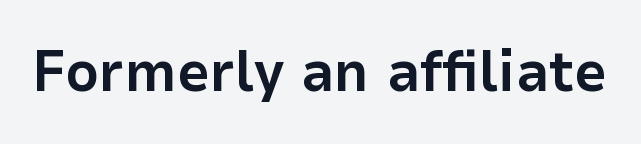
{"serif": "no", "italic": "no", "bold": "yes", "weight": "bold", "width": "normal", "stroke_contrast": "low", "x_height": "medium", "monospaced": "no", "underline": "no", "letter_spacing": "normal", "letter_spacing_em": 0.0, "glyph_px": 58}
